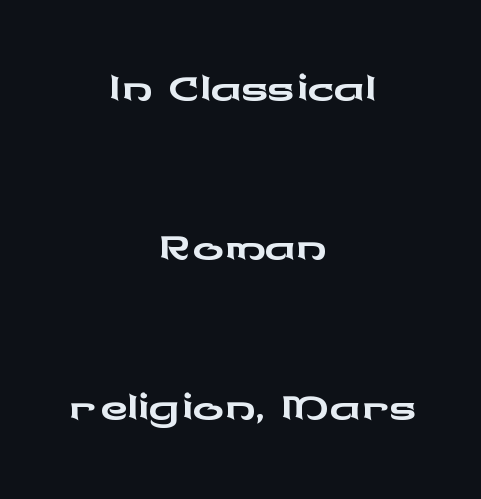
You could fit nearly another row in the gap between these rows. The tracking reads as untouched default to a designer's eye. Unlike italic type, these characters show no tilt at all. Teacher's note: observe the equal gaps on both sides — that is centered alignment. Letterform terminals end flat and unadorned throughout the passage. The specimen omits any rule beneath the text block's lines.
